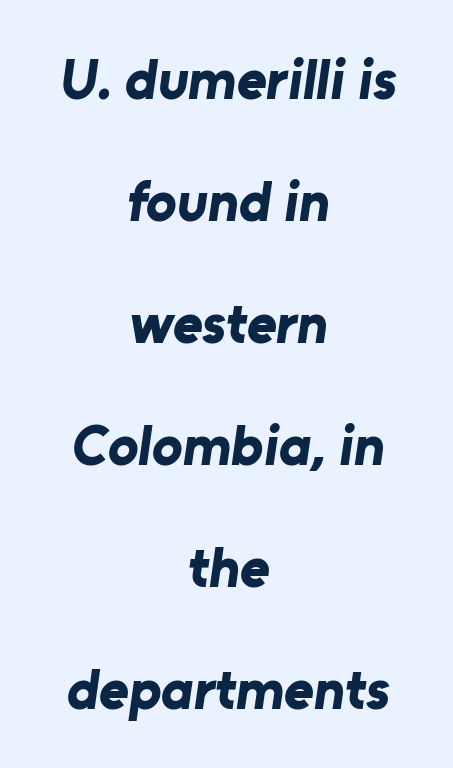
{"serif": "no", "bold": "yes", "weight": "bold", "width": "normal", "stroke_contrast": "low", "x_height": "medium", "monospaced": "no", "underline": "no", "align": "center", "line_spacing": "loose", "line_spacing_ratio": 2.14, "letter_spacing": "normal", "letter_spacing_em": 0.0, "glyph_px": 57}
